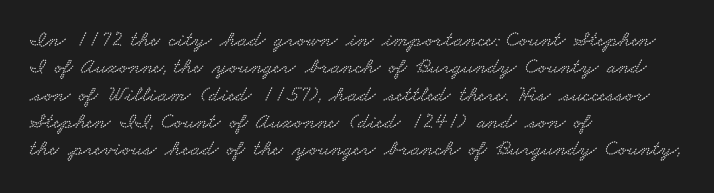
Which margin do the lines hug? The left one — the right edge is uneven. The space directly below the letters is spotless. Spacing between characters is what you'd get straight out of the box.
